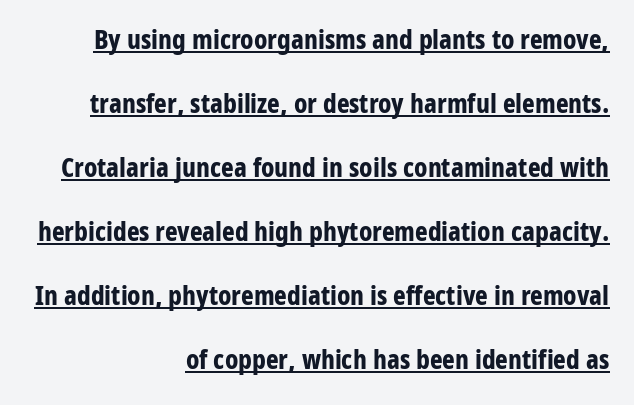
The image shows 27 px bold type, upright; set right-aligned, loose line spacing (2.37x), normal letter spacing, underlined.
